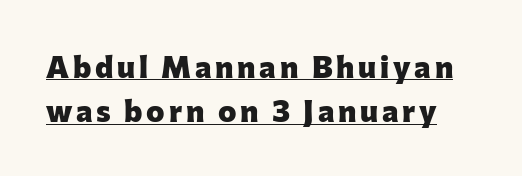
Q: Is the text bold? A: Yes.
Q: Is the text italic (slanted)? A: No, it is upright.
Q: Is the typeface a serif or a sans-serif typeface? A: Sans-serif.
Q: Is the text underlined? A: Yes.
Q: Is the spacing between lines tight, normal or loose? A: Normal.
Q: Width (condensed, normal, or wide)? A: Normal.
Q: Stroke contrast? A: Low.
Q: x-height? A: Medium.
Q: Monospaced? A: No.
